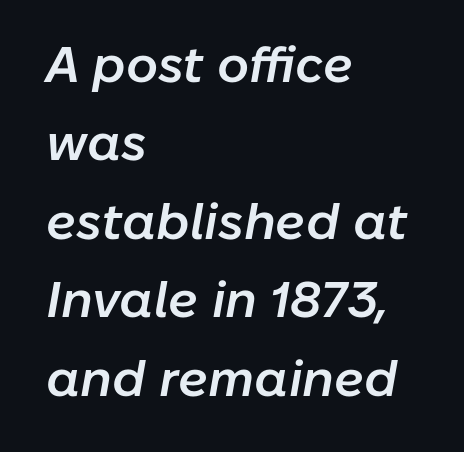
The image shows 50 px semibold type, italic (leaning right); set left-aligned, normal line spacing (1.57x), normal letter spacing, not underlined; low stroke contrast and a medium x-height.
